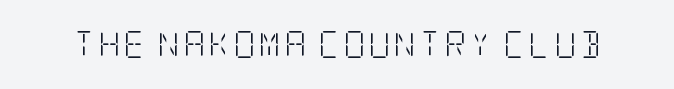
The image shows 27 px text type, upright; set not underlined.
